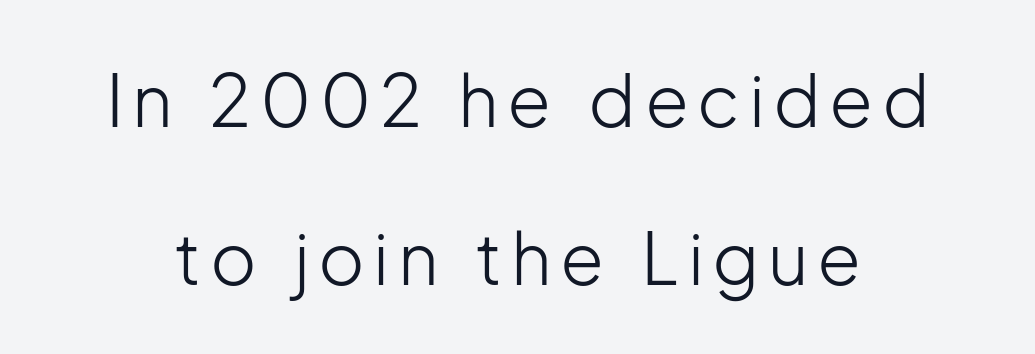
The image shows 71 px light sans-serif type, upright; set loose line spacing (2.22x), not underlined; low stroke contrast and a medium x-height.
